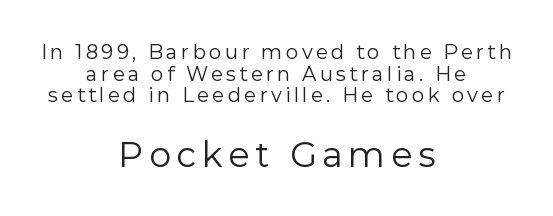
The words here are not underlined. The letters advance in unequal steps, a hallmark of proportional type. The glyphs in this specimen are sans serif. The axis of the letterforms is exactly vertical.
